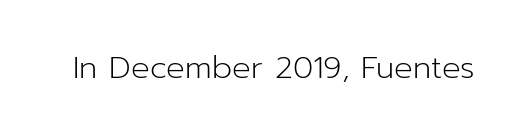
The passage shown is typeset with a sans-serif family. A roman cut, with each character standing at attention. The strip under each line holds only bare page. Caption: face not bold, strokes unweighted.
